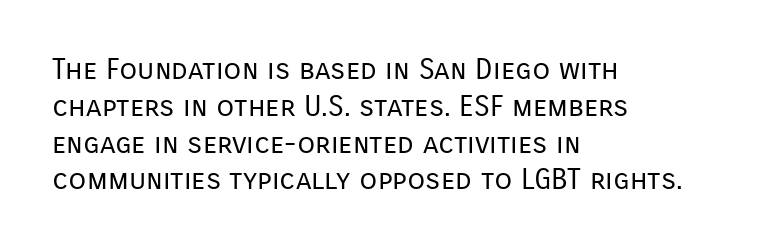
Q: Is the text bold? A: No.
Q: Is the text italic (slanted)? A: No, it is upright.
Q: Is the typeface a serif or a sans-serif typeface? A: Sans-serif.
Q: Is the text underlined? A: No.
Q: How is the paragraph aligned? A: Left-aligned.
Q: Is the spacing between letters normal or unusually wide? A: Normal.
Q: Is the spacing between lines tight, normal or loose? A: Normal.
Q: Width (condensed, normal, or wide)? A: Normal.
Q: Stroke contrast? A: Low.
Q: x-height? A: Medium.
Q: Monospaced? A: No.
